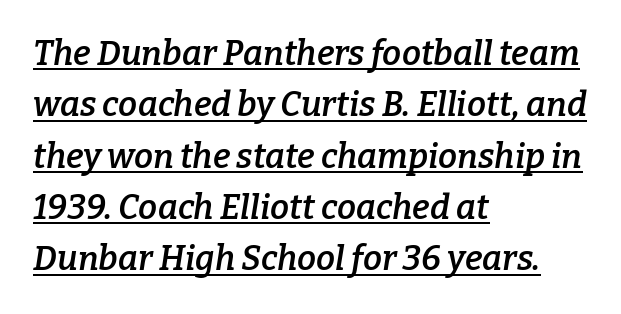
The image shows 34 px semibold serif type, italic (leaning right); set left-aligned, normal line spacing (1.51x), normal letter spacing, underlined; low stroke contrast and a medium x-height.
